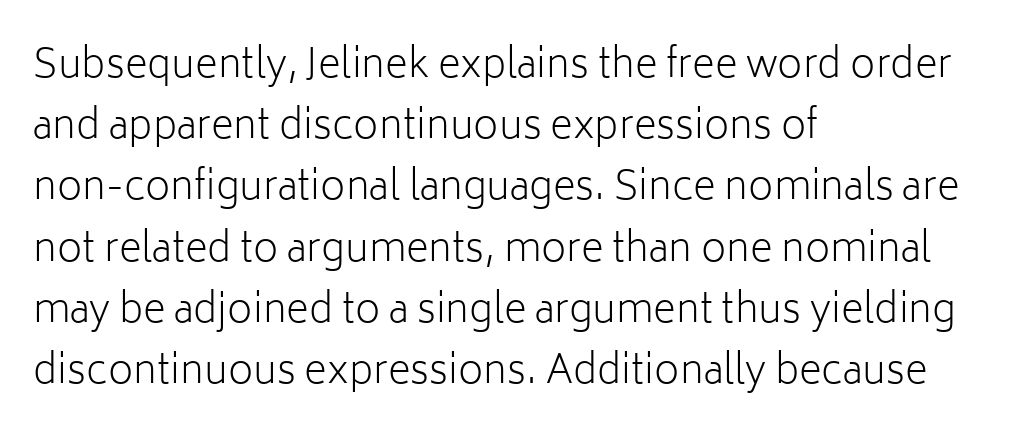
The image shows 39 px light sans-serif type, upright; set left-aligned, normal line spacing (1.57x), normal letter spacing, not underlined; low stroke contrast and a medium x-height.
